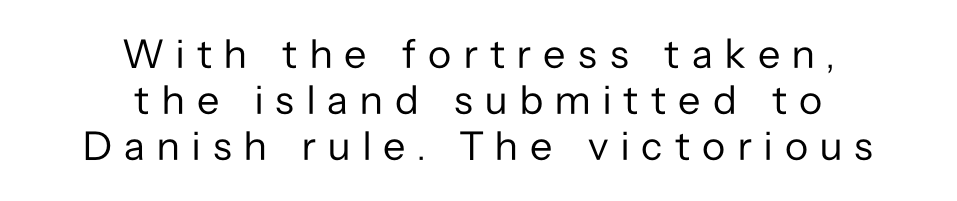
{"serif": "no", "italic": "no", "bold": "no", "weight": "regular", "width": "normal", "stroke_contrast": "low", "x_height": "medium", "monospaced": "no", "underline": "no", "align": "center", "line_spacing": "tight", "line_spacing_ratio": 1.12, "letter_spacing": "wide", "letter_spacing_em": 0.3, "glyph_px": 41}
